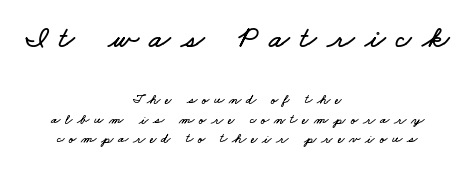
{"width": "wide", "stroke_contrast": "low", "x_height": "small", "monospaced": "no", "underline": "no", "align": "center", "line_spacing": "normal", "line_spacing_ratio": 1.4, "letter_spacing": "wide", "letter_spacing_em": 0.34, "larger_block": "first", "size_ratio": 2.21, "glyph_px": 31}
